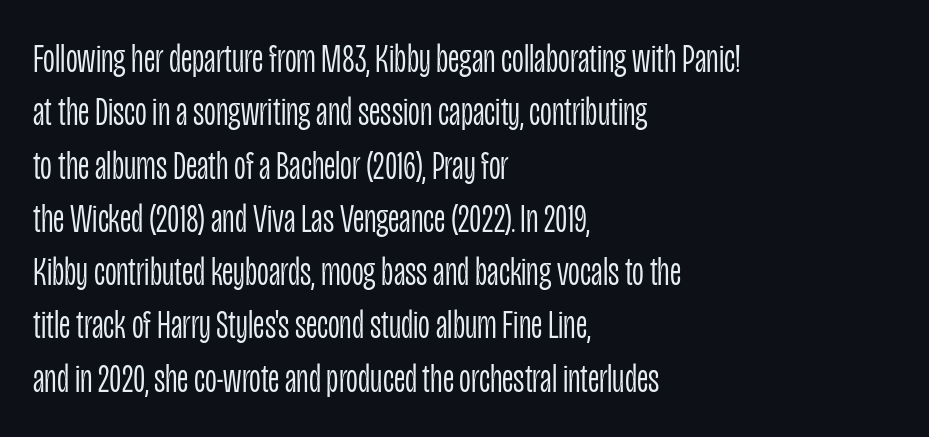
Q: Is the text bold? A: No.
Q: Is the text italic (slanted)? A: No, it is upright.
Q: Is the typeface a serif or a sans-serif typeface? A: Sans-serif.
Q: Is the text underlined? A: No.
Q: How is the paragraph aligned? A: Left-aligned.
Q: Is the spacing between letters normal or unusually wide? A: Normal.
Q: Is the spacing between lines tight, normal or loose? A: Normal.
Q: Width (condensed, normal, or wide)? A: Condensed.
Q: Stroke contrast? A: Low.
Q: x-height? A: Large.
Q: Monospaced? A: No.
